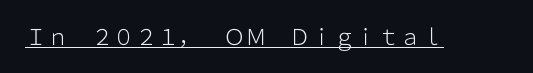
{"italic": "no", "bold": "no", "underline": "yes", "letter_spacing": "normal", "letter_spacing_em": 0.0, "glyph_px": 22}
